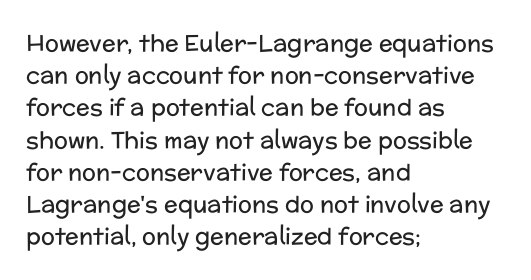
Q: Is the text bold? A: No.
Q: Is the text italic (slanted)? A: No, it is upright.
Q: Is the text underlined? A: No.
Q: How is the paragraph aligned? A: Left-aligned.
Q: Is the spacing between letters normal or unusually wide? A: Normal.
Q: Is the spacing between lines tight, normal or loose? A: Normal.
